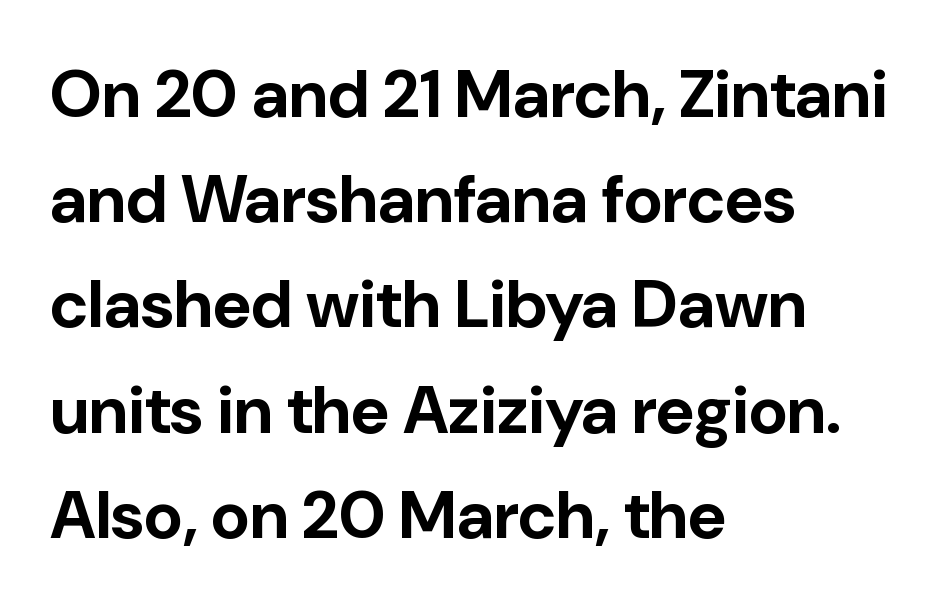
This block has exactly the height ordinary leading produces. These lines carry a lot of weight — the face is fully bold. Type without underlining. Is this a fixed-width face? No — the glyphs have proportional, varying widths. Horizontal alignment here is leftward, the default for most running prose. Characters follow at the spacing the type designer built in.
